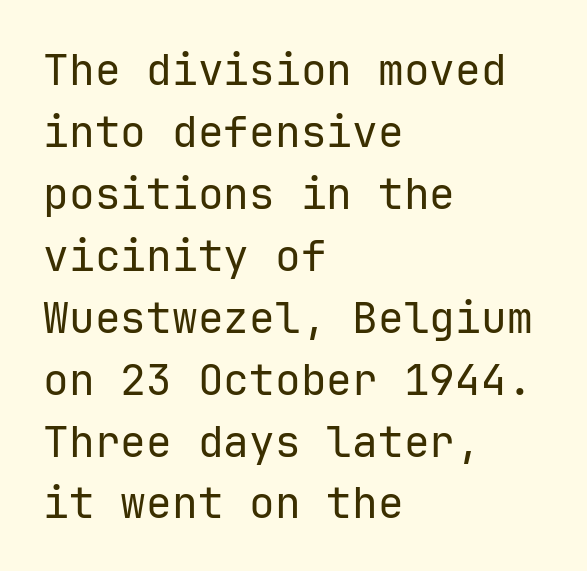
Q: Is the text bold? A: No.
Q: Is the text italic (slanted)? A: No, it is upright.
Q: Is the typeface a serif or a sans-serif typeface? A: Sans-serif.
Q: Is the text underlined? A: No.
Q: How is the paragraph aligned? A: Left-aligned.
Q: Is the spacing between letters normal or unusually wide? A: Normal.
Q: Is the spacing between lines tight, normal or loose? A: Normal.
Q: Width (condensed, normal, or wide)? A: Normal.
Q: Stroke contrast? A: Low.
Q: x-height? A: Medium.
